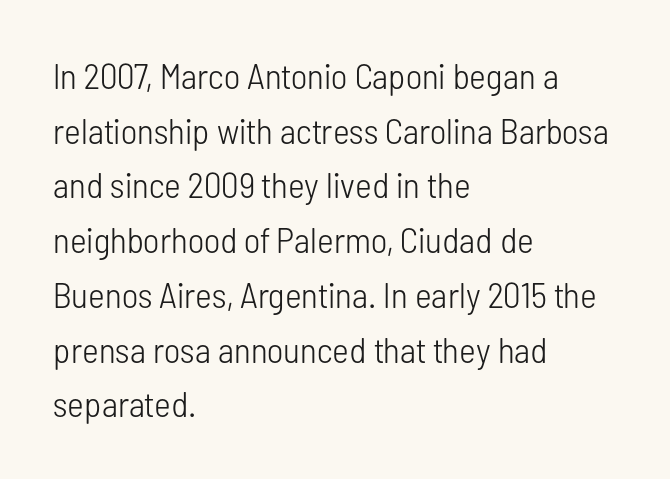
How are the letters spaced? Ordinarily, with no added tracking. The letters advance in unequal steps, a hallmark of proportional type. These lines sit exactly where default settings would place them. Italic: no, the glyphs are upright roman. The rendering shows plain stroke endings on the letterforms — a sans-serif design.
